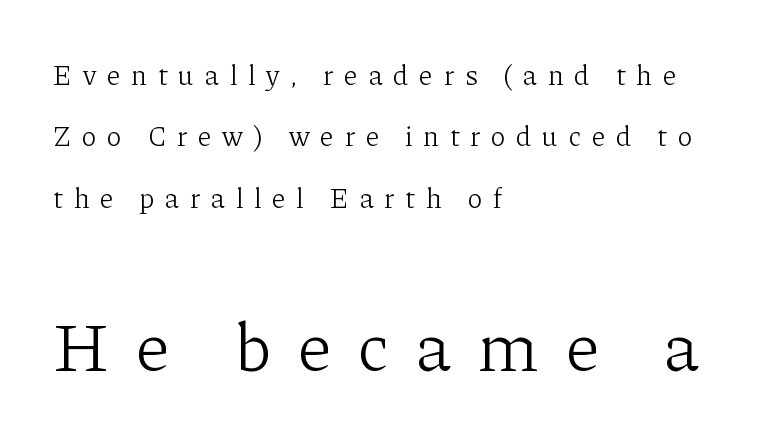
The image shows 70 px light serif type, upright; set left-aligned, loose line spacing (2.19x), unusually wide letter spacing (+0.39 em), not underlined; the second (bottom) block is 2.5x larger; low stroke contrast and a medium x-height.
